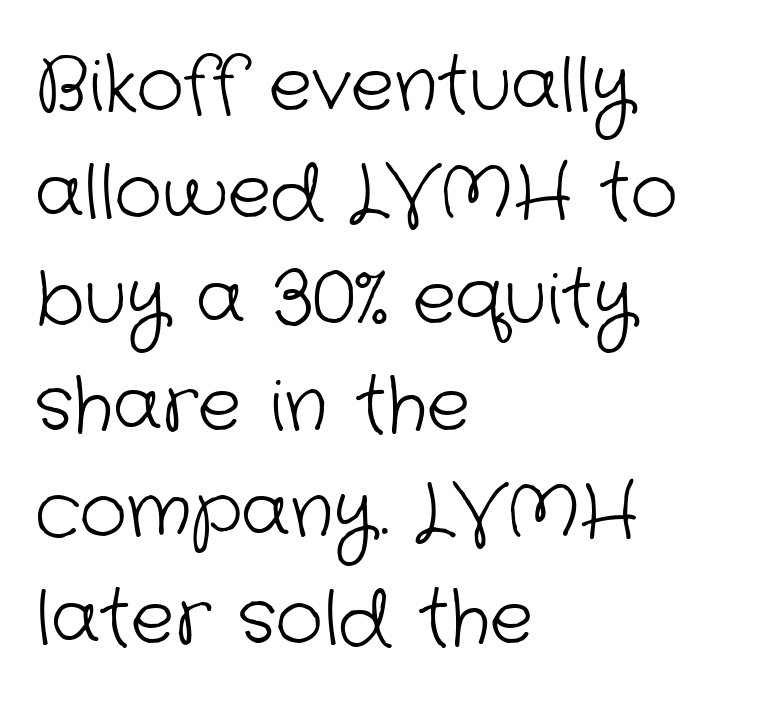
{"serif": "no", "bold": "no", "weight": "light", "width": "normal", "stroke_contrast": "low", "x_height": "medium", "monospaced": "no", "underline": "no", "align": "left", "line_spacing": "normal", "line_spacing_ratio": 1.46, "letter_spacing": "normal", "letter_spacing_em": 0.0, "glyph_px": 73}
